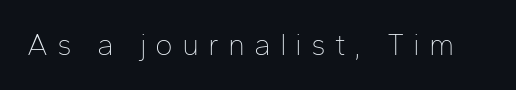
Q: Is the text bold? A: No.
Q: Is the text italic (slanted)? A: No, it is upright.
Q: Is the typeface a serif or a sans-serif typeface? A: Sans-serif.
Q: Is the text underlined? A: No.
Q: Is the spacing between letters normal or unusually wide? A: Unusually wide.
Q: Width (condensed, normal, or wide)? A: Normal.
Q: Stroke contrast? A: Low.
Q: x-height? A: Medium.
Q: Monospaced? A: No.
